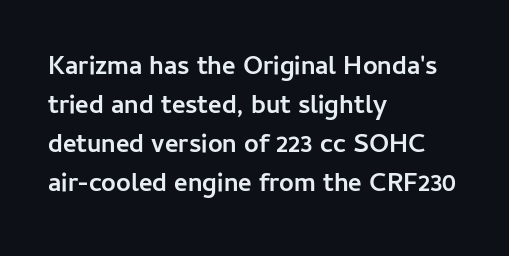
Q: Is the text bold? A: Yes.
Q: Is the text italic (slanted)? A: No, it is upright.
Q: Is the text underlined? A: No.
Q: How is the paragraph aligned? A: Left-aligned.
Q: Is the spacing between letters normal or unusually wide? A: Normal.
Q: Is the spacing between lines tight, normal or loose? A: Normal.
